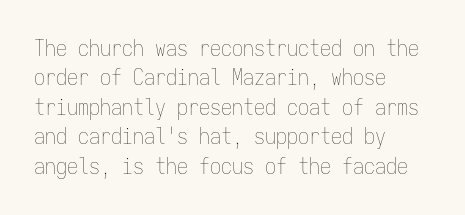
The image shows 22 px text type, upright; set left-aligned, normal line spacing (1.34x), normal letter spacing, not underlined.
